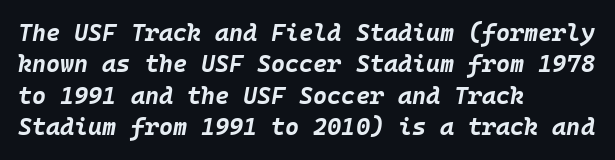
The image shows 24 px bold type, italic (leaning right); set left-aligned, normal line spacing (1.31x), normal letter spacing, not underlined.
